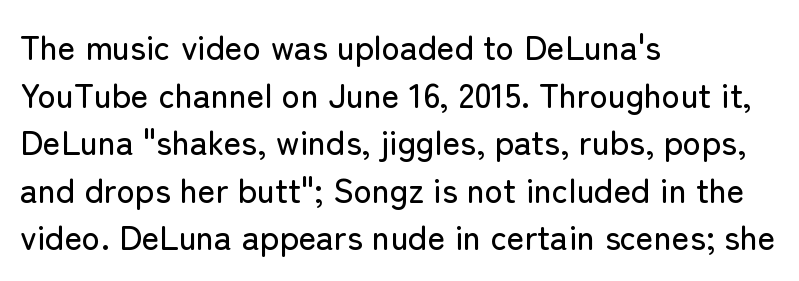
{"serif": "no", "italic": "no", "width": "normal", "stroke_contrast": "low", "x_height": "medium", "monospaced": "no", "underline": "no", "align": "left", "line_spacing": "normal", "line_spacing_ratio": 1.4, "letter_spacing": "normal", "letter_spacing_em": 0.0, "glyph_px": 34}
